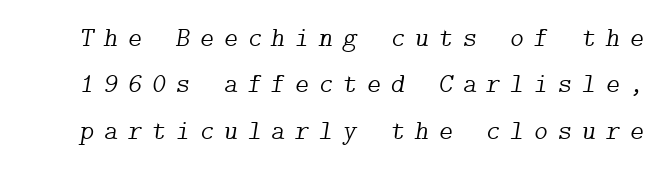
Q: Is the text bold? A: No.
Q: Is the text italic (slanted)? A: Yes, it leans right by about 9 degrees.
Q: Is the text underlined? A: No.
Q: Is the spacing between letters normal or unusually wide? A: Unusually wide.
